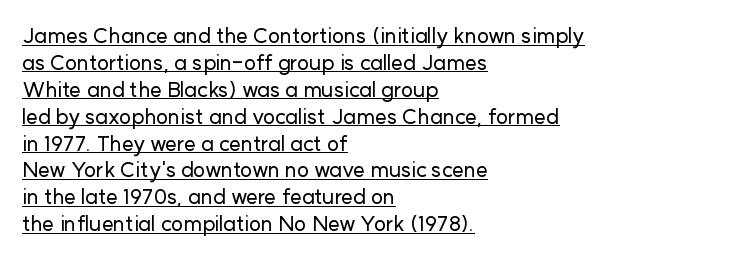
The typesetter has applied underlining to the passage shown. The lettering stays uniformly vertical, giving the passage a roman look. Line beginnings align vertically; line endings do not. Standard letterfit; no display-style spreading of the glyphs.
